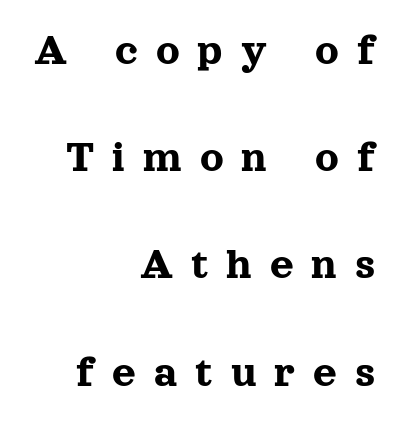
The image shows 46 px serif type, upright; set right-aligned, loose line spacing (2.33x), unusually wide letter spacing (+0.39 em), not underlined; a medium x-height.
